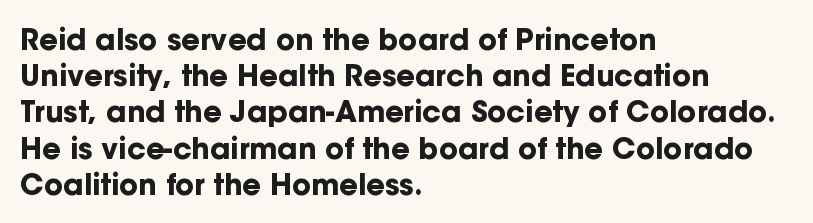
The image shows 29 px bold sans-serif type, upright; set left-aligned, normal line spacing (1.25x), normal letter spacing, not underlined; low stroke contrast and a medium x-height.
